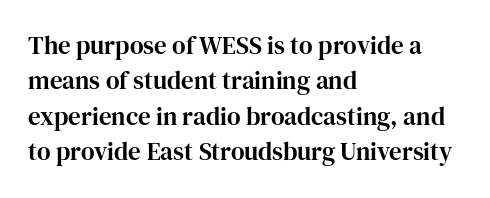
Q: Is the text italic (slanted)? A: No, it is upright.
Q: Is the text underlined? A: No.
Q: How is the paragraph aligned? A: Left-aligned.
Q: Is the spacing between letters normal or unusually wide? A: Normal.
Q: Is the spacing between lines tight, normal or loose? A: Normal.
